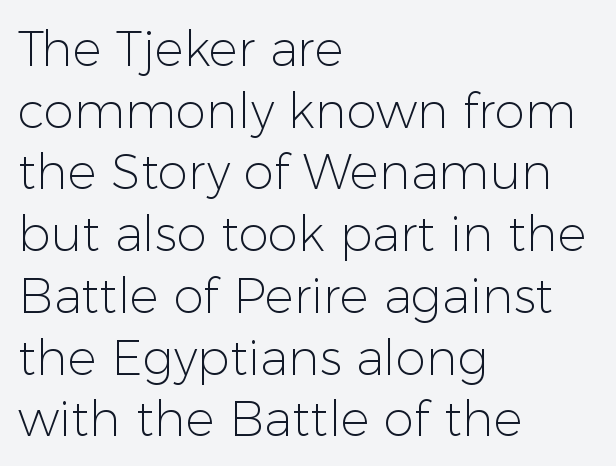
Vertical stems look standard width or narrower in stroke. Quick note: underline off. Leading matches the norm, producing a regular column. A classic flush-left, rag-right setting is used for this passage.
